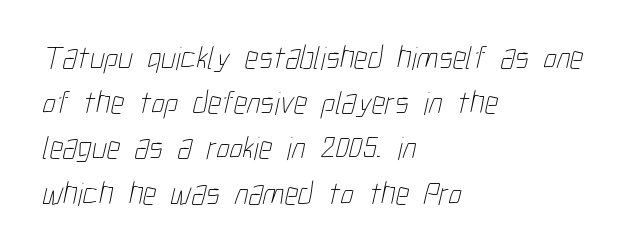
Q: Is the text bold? A: No.
Q: Is the text underlined? A: No.
Q: How is the paragraph aligned? A: Left-aligned.
Q: Is the spacing between letters normal or unusually wide? A: Normal.
Q: Is the spacing between lines tight, normal or loose? A: Normal.
Q: Width (condensed, normal, or wide)? A: Condensed.
Q: Stroke contrast? A: Low.
Q: x-height? A: Medium.
Q: Monospaced? A: No.
